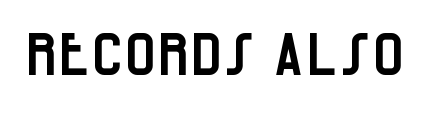
{"serif": "no", "italic": "no", "width": "condensed", "stroke_contrast": "low", "x_height": "large", "monospaced": "no", "underline": "no", "letter_spacing": "normal", "letter_spacing_em": 0.0, "glyph_px": 59}
